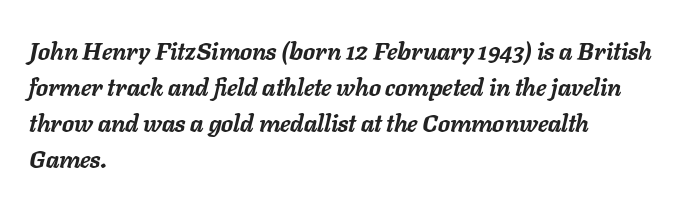
{"italic": "yes", "lean": "right", "slant_degrees": 11, "bold": "yes", "underline": "no", "align": "left", "line_spacing": "normal", "line_spacing_ratio": 1.5, "letter_spacing": "normal", "letter_spacing_em": 0.0, "glyph_px": 24}
